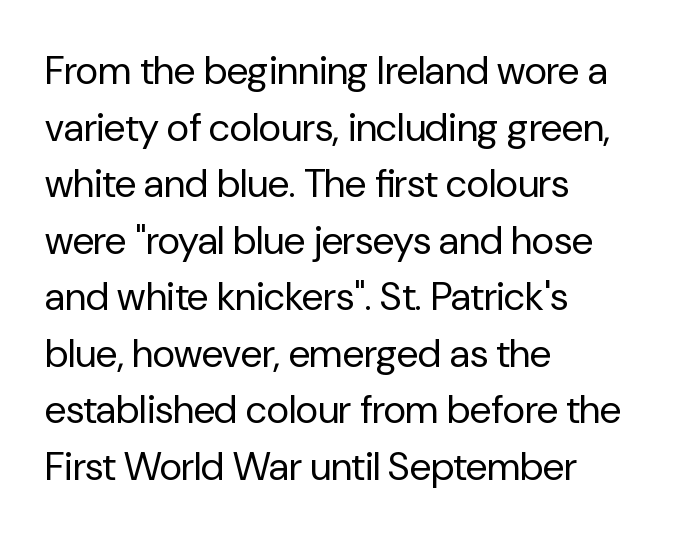
Q: Is the text bold? A: No.
Q: Is the text italic (slanted)? A: No, it is upright.
Q: Is the typeface a serif or a sans-serif typeface? A: Sans-serif.
Q: Is the text underlined? A: No.
Q: How is the paragraph aligned? A: Left-aligned.
Q: Is the spacing between letters normal or unusually wide? A: Normal.
Q: Is the spacing between lines tight, normal or loose? A: Normal.
Q: Width (condensed, normal, or wide)? A: Normal.
Q: Stroke contrast? A: Low.
Q: x-height? A: Medium.
Q: Monospaced? A: No.
